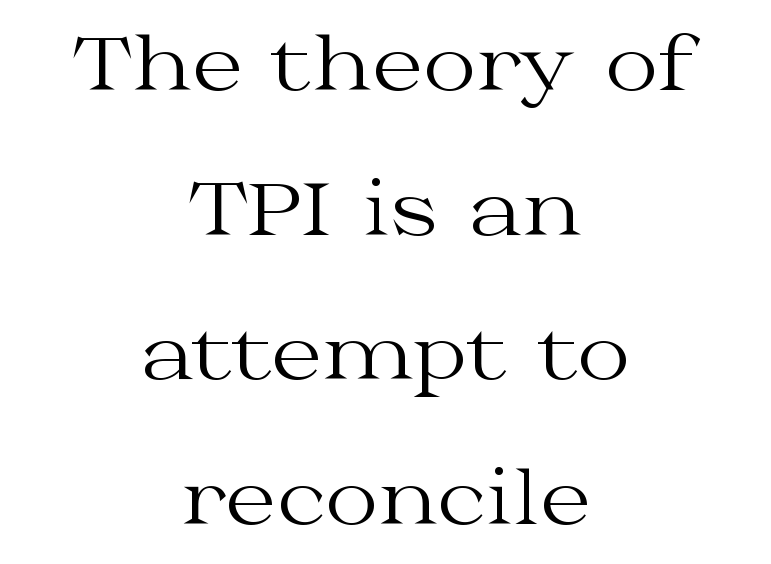
{"serif": "yes", "italic": "no", "bold": "no", "weight": "regular", "width": "wide", "stroke_contrast": "medium", "x_height": "medium", "monospaced": "no", "underline": "no", "align": "center", "line_spacing": "loose", "line_spacing_ratio": 1.98, "letter_spacing": "normal", "letter_spacing_em": 0.0, "glyph_px": 73}
